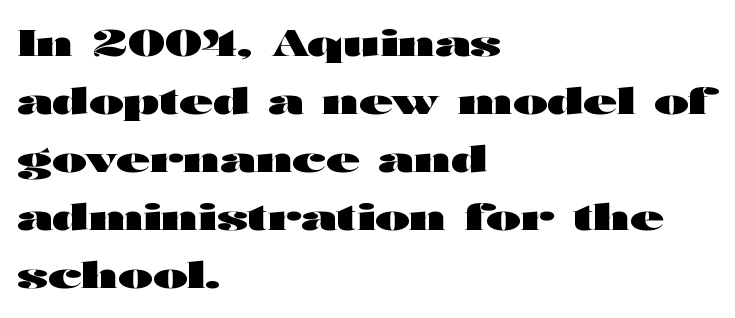
The image shows 37 px heavy, wide type, upright; set left-aligned, normal line spacing (1.57x), normal letter spacing, not underlined; high stroke contrast and a medium x-height.
